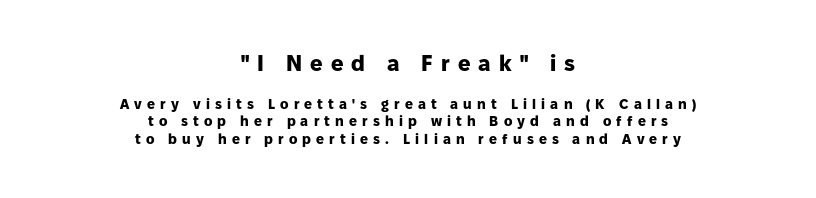
The image shows 22 px bold type, upright; set centered, line spacing 1.24x, unusually wide letter spacing (+0.37 em), not underlined; the first (top) block is 1.57x larger.
